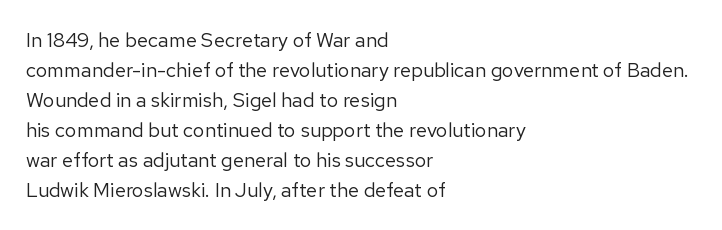
{"italic": "no", "bold": "no", "underline": "no", "align": "left", "line_spacing": "normal", "line_spacing_ratio": 1.5, "letter_spacing": "normal", "letter_spacing_em": 0.0, "glyph_px": 20}
